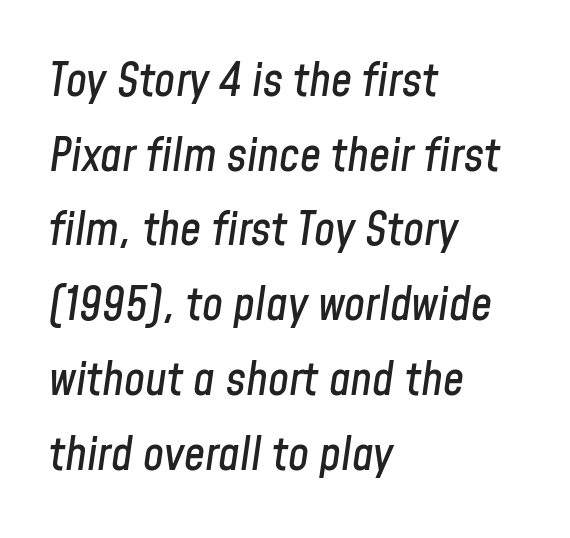
Q: Is the text italic (slanted)? A: Yes, it leans right by about 8 degrees.
Q: Is the text underlined? A: No.
Q: How is the paragraph aligned? A: Left-aligned.
Q: Is the spacing between letters normal or unusually wide? A: Normal.
Q: Is the spacing between lines tight, normal or loose? A: Normal.
Q: Width (condensed, normal, or wide)? A: Condensed.
Q: Stroke contrast? A: Low.
Q: x-height? A: Medium.
Q: Monospaced? A: No.
